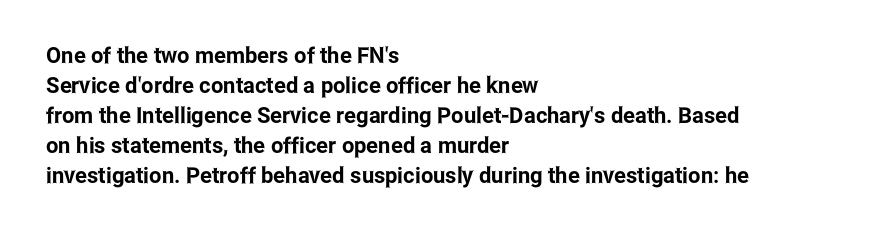
The image shows 22 px text type, upright; set left-aligned, normal line spacing (1.36x), normal letter spacing, not underlined.
